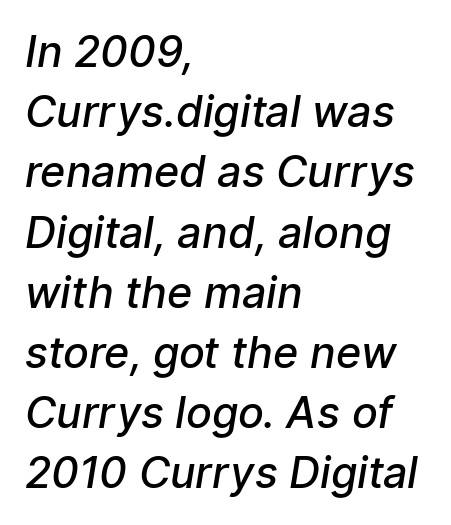
Q: Is the text bold? A: Semi-bold.
Q: Is the typeface a serif or a sans-serif typeface? A: Sans-serif.
Q: Is the text underlined? A: No.
Q: How is the paragraph aligned? A: Left-aligned.
Q: Is the spacing between letters normal or unusually wide? A: Normal.
Q: Is the spacing between lines tight, normal or loose? A: Normal.
Q: Width (condensed, normal, or wide)? A: Normal.
Q: Stroke contrast? A: Low.
Q: x-height? A: Medium.
Q: Monospaced? A: No.
